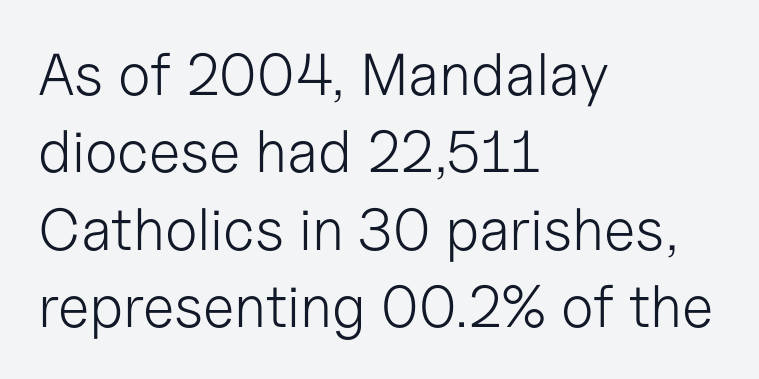
The image shows 59 px light sans-serif type, upright; set left-aligned, normal line spacing (1.31x), normal letter spacing, not underlined; low stroke contrast and a medium x-height.
